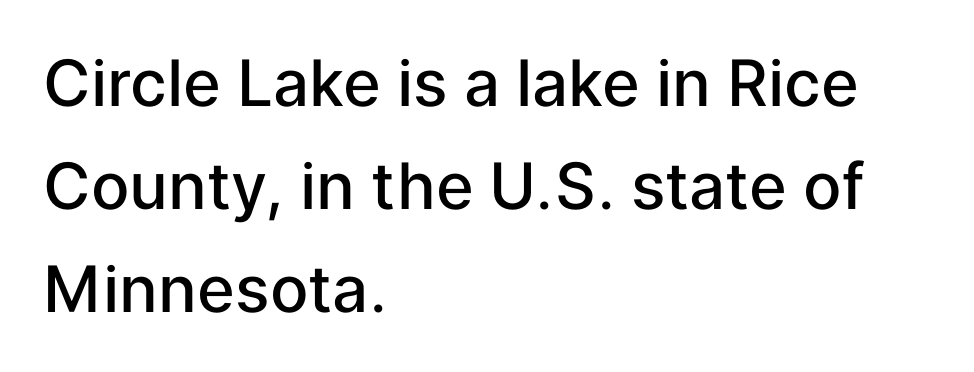
The gap between lines stays unmarked. Emphasis by weight is partial: semibold. The type family on display is of the sans-serif kind. Spacing verdict: proportional, widths tailored to each character. Observe the ordinary spacing: letters are neighbours, not strangers.
